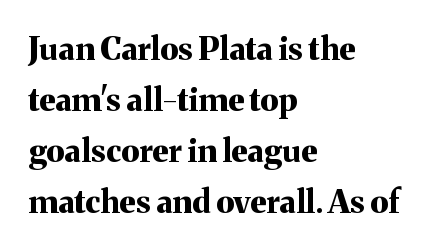
Q: Is the text bold? A: Yes.
Q: Is the text italic (slanted)? A: No, it is upright.
Q: Is the typeface a serif or a sans-serif typeface? A: Serif.
Q: Is the text underlined? A: No.
Q: How is the paragraph aligned? A: Left-aligned.
Q: Is the spacing between letters normal or unusually wide? A: Normal.
Q: Is the spacing between lines tight, normal or loose? A: Normal.
Q: Width (condensed, normal, or wide)? A: Normal.
Q: Stroke contrast? A: Medium.
Q: x-height? A: Medium.
Q: Monospaced? A: No.
